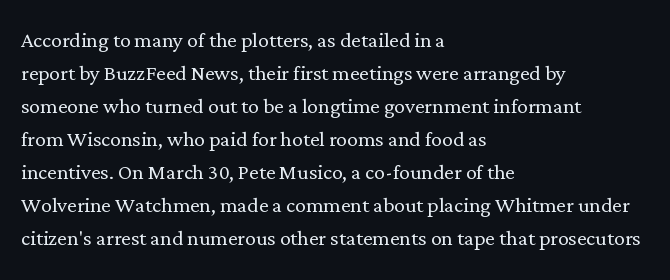
Q: Is the text bold? A: No.
Q: Is the text italic (slanted)? A: No, it is upright.
Q: Is the text underlined? A: No.
Q: How is the paragraph aligned? A: Left-aligned.
Q: Is the spacing between letters normal or unusually wide? A: Normal.
